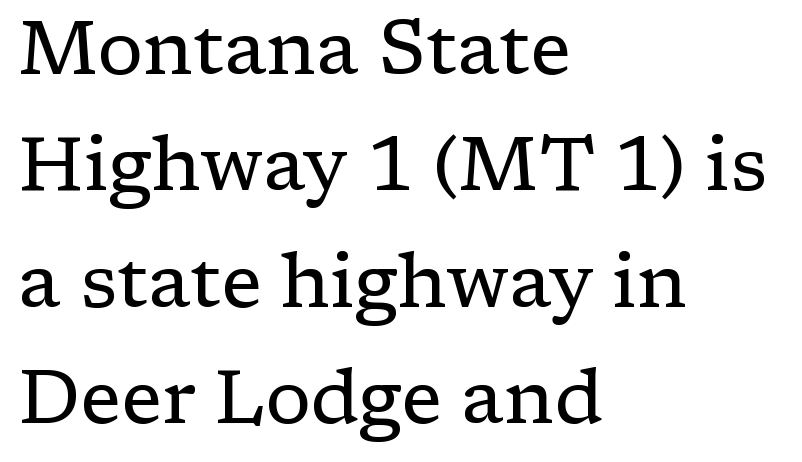
{"serif": "yes", "italic": "no", "bold": "no", "weight": "regular", "width": "normal", "stroke_contrast": "low", "x_height": "medium", "monospaced": "no", "underline": "no", "align": "left", "line_spacing": "normal", "line_spacing_ratio": 1.53, "letter_spacing": "normal", "letter_spacing_em": 0.0, "glyph_px": 76}
